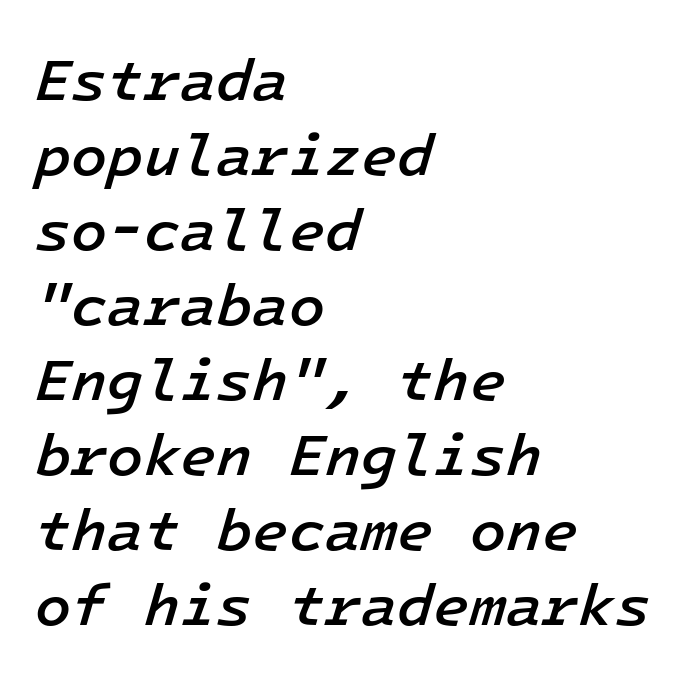
One glance says typical: line gaps are just what's usual. Every letter is mildly thick-stroked: semibold rather than bold. A typesetter would mark this as italic. The passage shown is typed in a monospace face where columns stay perfectly aligned. The glyphs are unaccompanied by any horizontal stroke below them.
